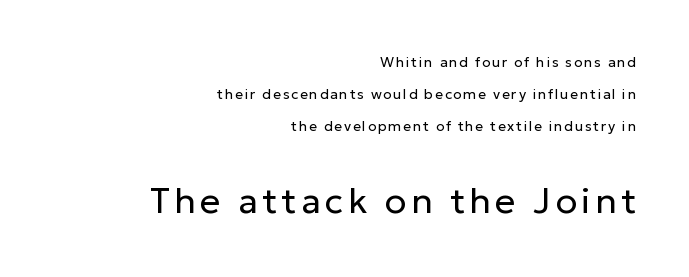
Q: Is the text bold? A: No.
Q: Is the text italic (slanted)? A: No, it is upright.
Q: Is the typeface a serif or a sans-serif typeface? A: Sans-serif.
Q: Is the text underlined? A: No.
Q: How is the paragraph aligned? A: Right-aligned.
Q: Is the spacing between lines tight, normal or loose? A: Loose.
Q: Which block of text is set in a larger size, the first (top) or the second (bottom)? A: The second (bottom) one.
Q: Width (condensed, normal, or wide)? A: Normal.
Q: Stroke contrast? A: Low.
Q: x-height? A: Medium.
Q: Monospaced? A: No.
